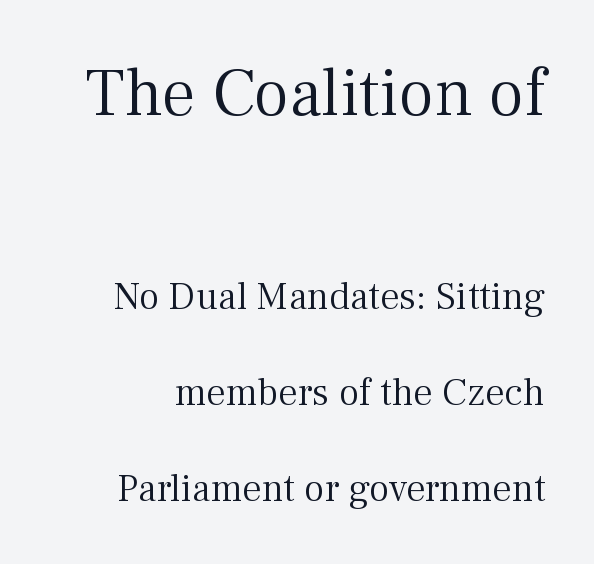
{"serif": "yes", "italic": "no", "bold": "no", "weight": "light", "width": "normal", "stroke_contrast": "medium", "x_height": "medium", "monospaced": "no", "underline": "no", "line_spacing": "loose", "line_spacing_ratio": 2.46, "letter_spacing": "normal", "letter_spacing_em": 0.0, "larger_block": "first", "size_ratio": 1.74, "glyph_px": 68}
